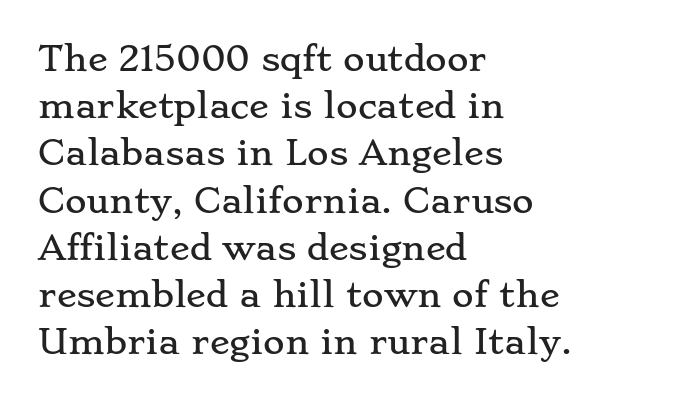
{"serif": "yes", "italic": "no", "width": "wide", "stroke_contrast": "low", "x_height": "small", "monospaced": "no", "underline": "no", "align": "left", "line_spacing": "normal", "line_spacing_ratio": 1.43, "letter_spacing": "normal", "letter_spacing_em": 0.0, "glyph_px": 33}
